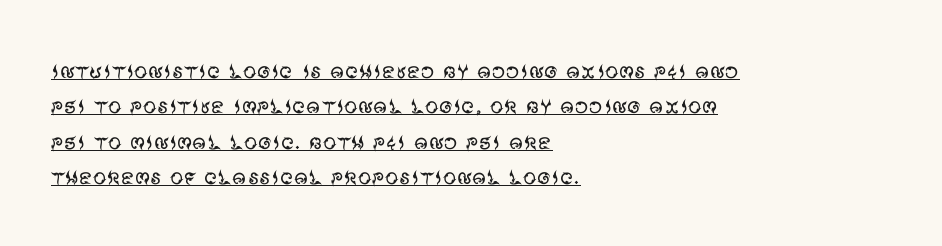
Line beginnings align vertically; line endings do not. No letter is thick-stroked: the sample isn't bold. How are the letters spaced? Ordinarily, with no added tracking. The passage shown is underscored from start to finish. Does the leading feel generous? No, just average. Quick note: not italic, upright.
